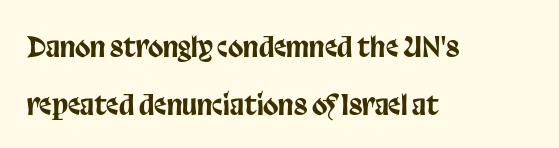
The image shows 28 px condensed sans-serif type, upright; set left-aligned, loose line spacing (2.07x), normal letter spacing, not underlined; low stroke contrast and a large x-height.
